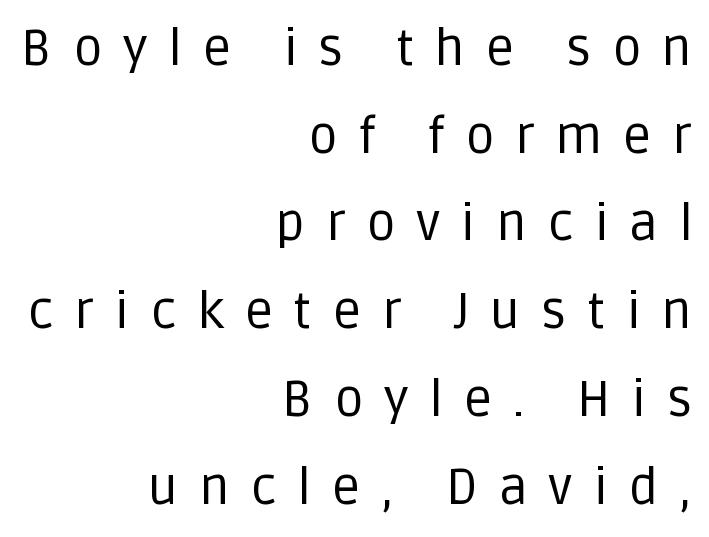
{"serif": "no", "italic": "no", "bold": "no", "weight": "regular", "width": "normal", "stroke_contrast": "low", "x_height": "large", "monospaced": "no", "underline": "no", "align": "right", "line_spacing_ratio": 1.72, "letter_spacing": "wide", "letter_spacing_em": 0.4, "glyph_px": 51}
